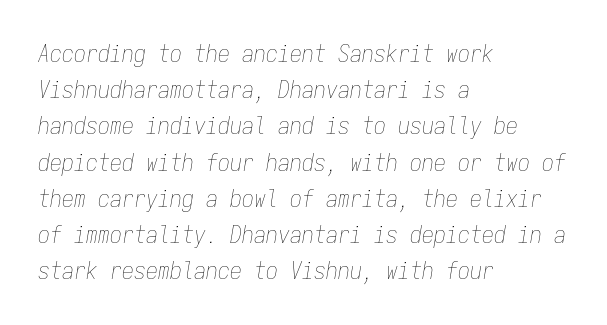
Q: Is the text bold? A: No.
Q: Is the text italic (slanted)? A: Yes, it leans right by about 9 degrees.
Q: Is the text underlined? A: No.
Q: How is the paragraph aligned? A: Left-aligned.
Q: Is the spacing between letters normal or unusually wide? A: Normal.
Q: Is the spacing between lines tight, normal or loose? A: Normal.
